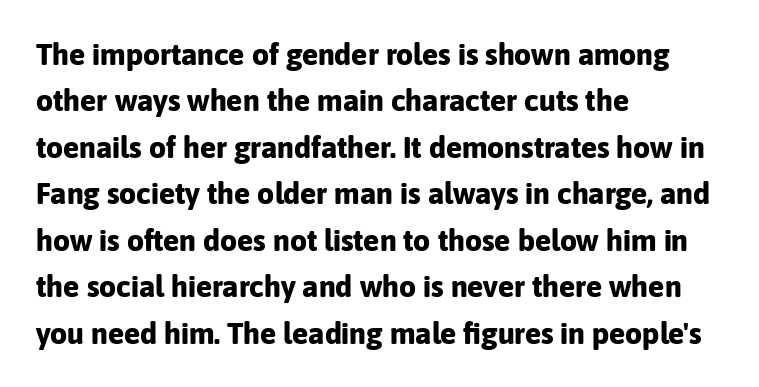
The image shows 30 px bold sans-serif type, upright; set left-aligned, normal line spacing (1.55x), normal letter spacing, not underlined; low stroke contrast and a medium x-height.
